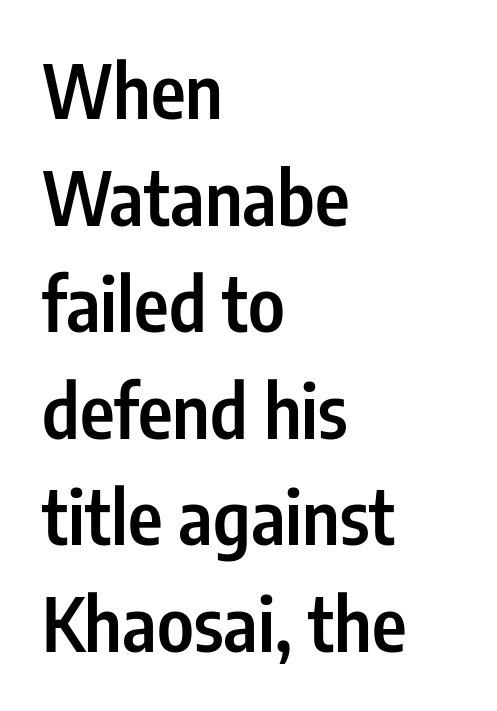
This rendering uses left alignment, leaving the right contour irregular. The passage shown is semibold, sitting just below true bold. Compared with typical paragraphs, the rows here are spaced about the same. Words appear dense and cohesive because spacing is normal.
